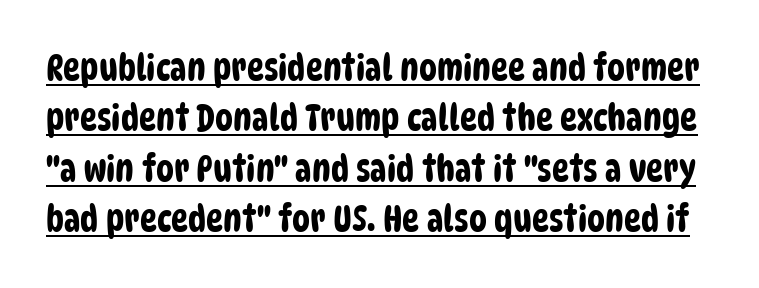
The image shows 36 px condensed sans-serif type; set normal line spacing (1.4x), normal letter spacing, underlined; low stroke contrast and a large x-height.
